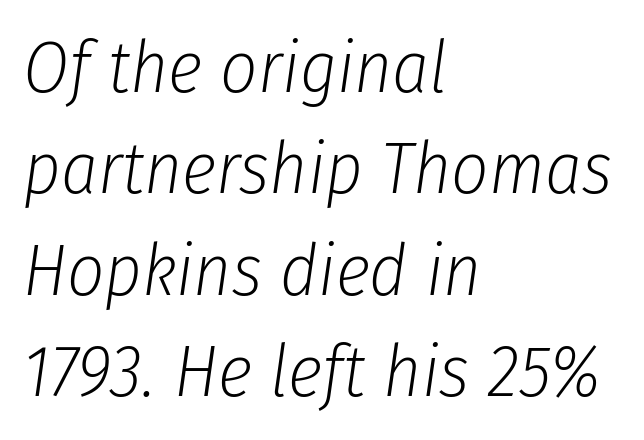
{"italic": "yes", "lean": "right", "slant_degrees": 8, "bold": "no", "weight": "light", "width": "condensed", "stroke_contrast": "low", "x_height": "medium", "monospaced": "no", "underline": "no", "align": "left", "line_spacing": "normal", "line_spacing_ratio": 1.39, "letter_spacing": "normal", "letter_spacing_em": 0.0, "glyph_px": 73}
